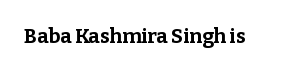
The rendering keeps characters at their native spacing. Underlining? Definitely not there. Nope, not italic — everything's standing straight. Set as a true bold cut, around the 700 mark.
